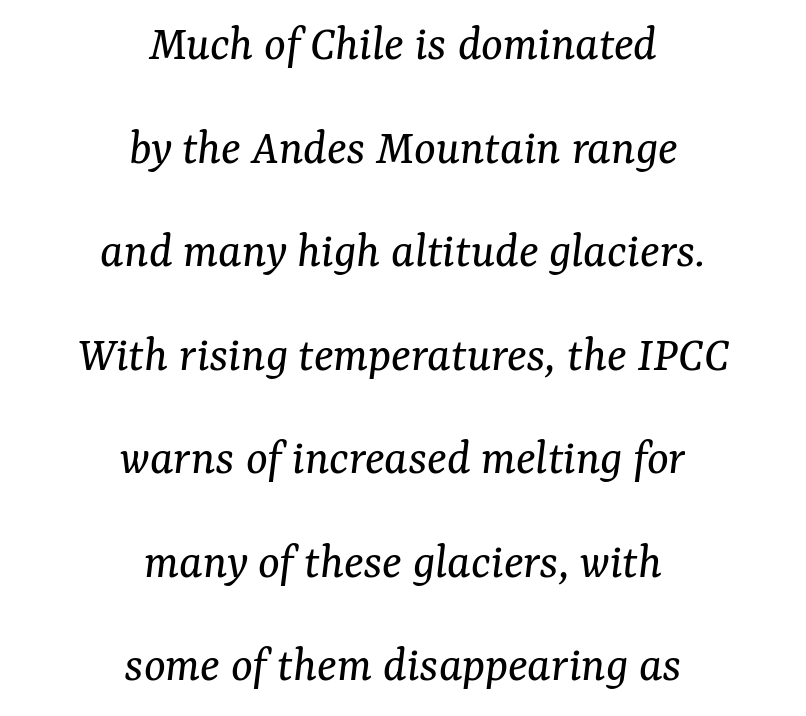
The image shows 51 px regular-weight serif type, italic (leaning right); set centered, loose line spacing (2.03x), normal letter spacing, not underlined; medium stroke contrast and a medium x-height.
